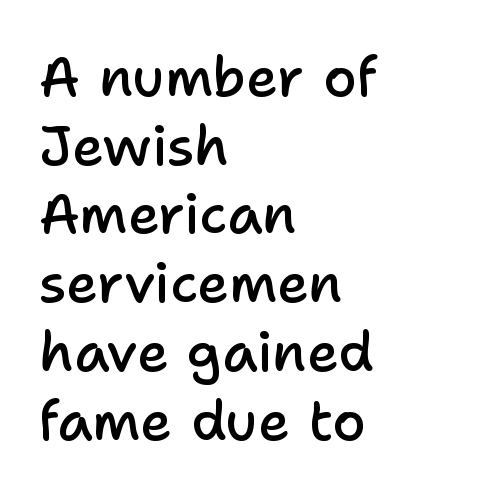
{"serif": "no", "italic": "no", "bold": "semi", "weight": "semibold", "width": "normal", "stroke_contrast": "low", "x_height": "medium", "monospaced": "no", "underline": "no", "align": "left", "line_spacing": "normal", "line_spacing_ratio": 1.25, "letter_spacing": "normal", "letter_spacing_em": 0.0, "glyph_px": 55}
